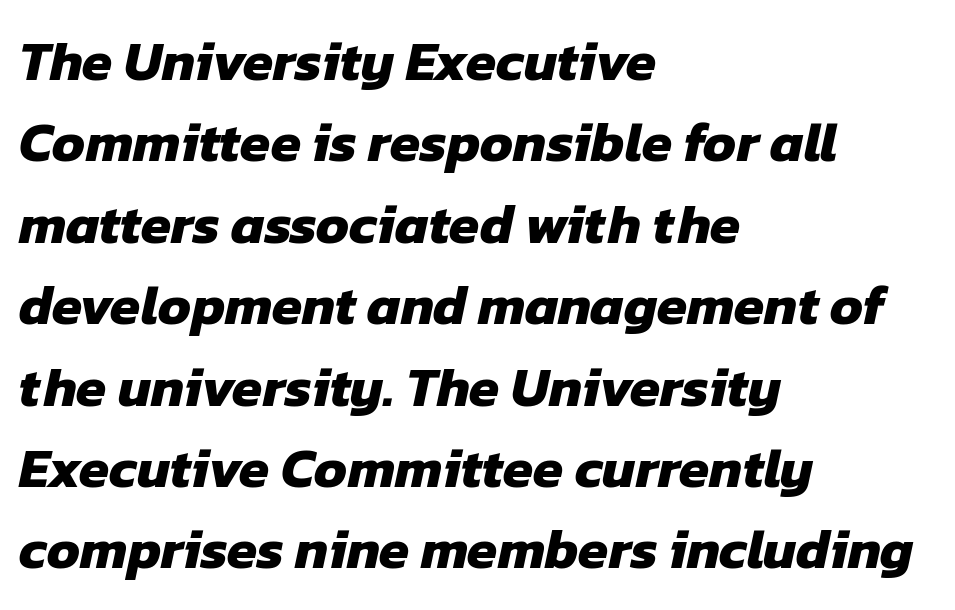
{"serif": "no", "bold": "yes", "weight": "heavy", "width": "normal", "stroke_contrast": "low", "x_height": "medium", "monospaced": "no", "underline": "no", "align": "left", "line_spacing": "normal", "line_spacing_ratio": 1.48, "letter_spacing": "normal", "letter_spacing_em": 0.0, "glyph_px": 55}
